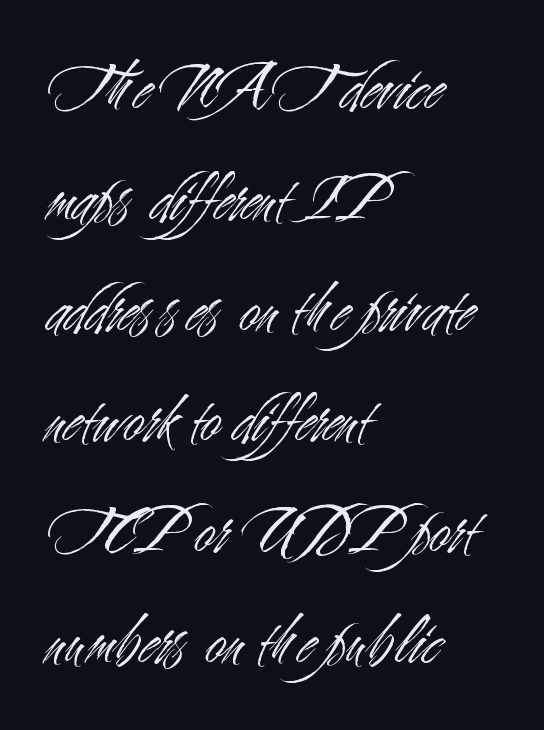
Q: Is the text bold? A: No.
Q: Is the text italic (slanted)? A: Yes.
Q: Is the typeface a serif or a sans-serif typeface? A: Sans-serif.
Q: Is the text underlined? A: No.
Q: How is the paragraph aligned? A: Left-aligned.
Q: Is the spacing between letters normal or unusually wide? A: Normal.
Q: Is the spacing between lines tight, normal or loose? A: Normal.
Q: Width (condensed, normal, or wide)? A: Condensed.
Q: Stroke contrast? A: Medium.
Q: x-height? A: Small.
Q: Monospaced? A: No.
